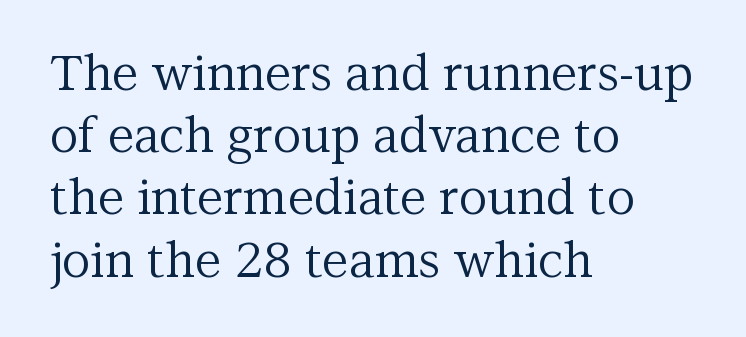
The passage shown is typed in a proportional face where columns would drift. Leading: standard. Does the lettering tilt? It doesn't — this is upright. Which margin do the lines hug? The left one — the right edge is uneven. How are the letters spaced? Ordinarily, with no added tracking.
